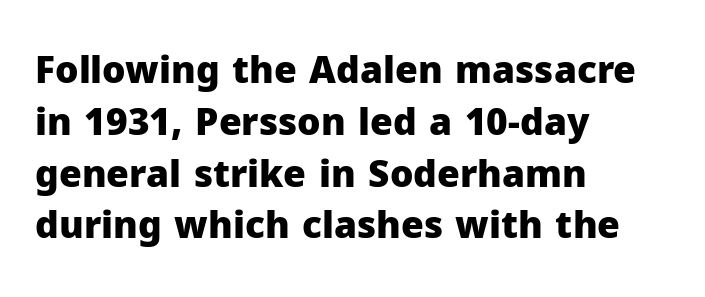
{"serif": "no", "italic": "no", "bold": "yes", "weight": "heavy", "width": "normal", "stroke_contrast": "low", "x_height": "medium", "monospaced": "no", "underline": "no", "align": "left", "line_spacing": "normal", "line_spacing_ratio": 1.4, "letter_spacing": "normal", "letter_spacing_em": 0.0, "glyph_px": 37}
